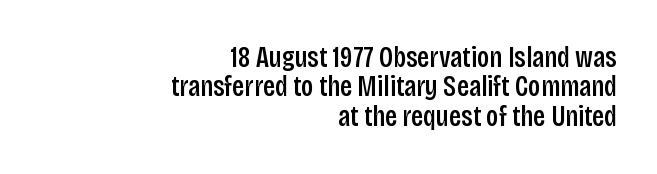
Notice how the passage keeps a crisp vertical edge on the right only. The tracking reads as untouched default to a designer's eye. When letters stand straight like this, we call the style roman or upright. These lines are rendered in a variable-pitch font. A typesetter would call this leading minimal, almost set solid.
